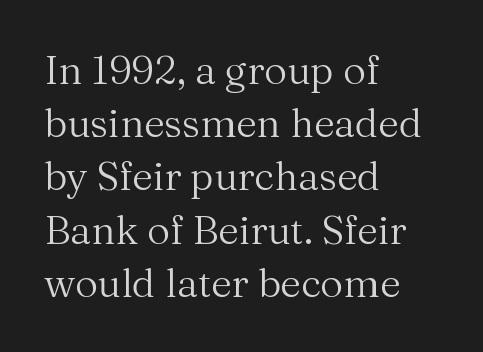
Q: Is the text bold? A: No.
Q: Is the text italic (slanted)? A: No, it is upright.
Q: Is the typeface a serif or a sans-serif typeface? A: Serif.
Q: Is the text underlined? A: No.
Q: How is the paragraph aligned? A: Left-aligned.
Q: Is the spacing between letters normal or unusually wide? A: Normal.
Q: Is the spacing between lines tight, normal or loose? A: Normal.
Q: Width (condensed, normal, or wide)? A: Normal.
Q: Stroke contrast? A: Medium.
Q: x-height? A: Medium.
Q: Monospaced? A: No.
